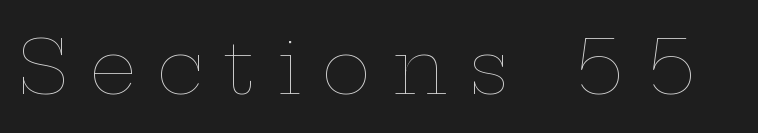
{"italic": "no", "bold": "no", "weight": "thin", "width": "wide", "stroke_contrast": "low", "x_height": "medium", "monospaced": "no", "underline": "no", "letter_spacing": "wide", "letter_spacing_em": 0.28, "glyph_px": 75}
